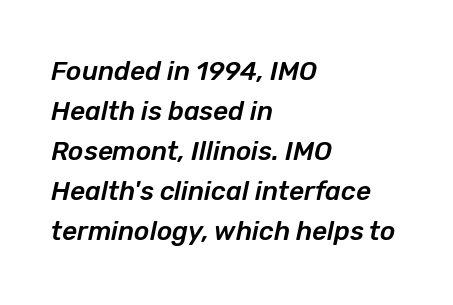
The image shows 26 px text type, italic (leaning right); set left-aligned, normal line spacing (1.54x), normal letter spacing, not underlined.
